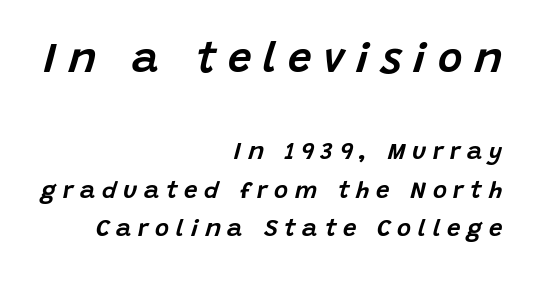
Q: Is the text italic (slanted)? A: Yes, it leans right by about 15 degrees.
Q: Is the text underlined? A: No.
Q: How is the paragraph aligned? A: Right-aligned.
Q: Is the spacing between letters normal or unusually wide? A: Unusually wide.
Q: Is the spacing between lines tight, normal or loose? A: Normal.
Q: Which block of text is set in a larger size, the first (top) or the second (bottom)? A: The first (top) one.
Q: Width (condensed, normal, or wide)? A: Normal.
Q: Stroke contrast? A: Low.
Q: x-height? A: Large.
Q: Monospaced? A: No.
